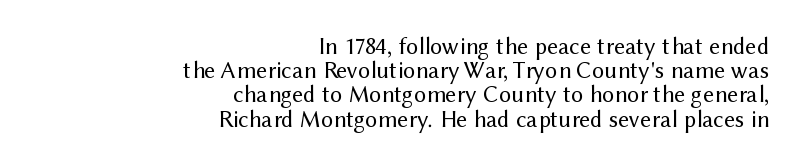
{"italic": "no", "bold": "no", "underline": "no", "align": "right", "line_spacing": "tight", "line_spacing_ratio": 1.01, "letter_spacing": "normal", "letter_spacing_em": 0.0, "glyph_px": 24}
